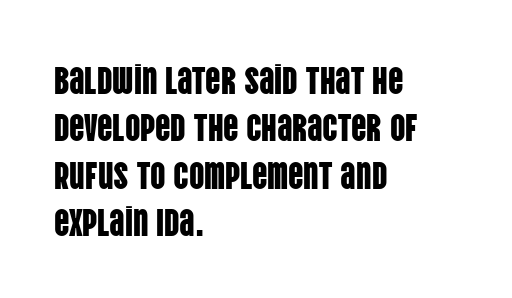
Q: Is the text italic (slanted)? A: No, it is upright.
Q: Is the typeface a serif or a sans-serif typeface? A: Sans-serif.
Q: Is the text underlined? A: No.
Q: How is the paragraph aligned? A: Left-aligned.
Q: Is the spacing between letters normal or unusually wide? A: Normal.
Q: Is the spacing between lines tight, normal or loose? A: Normal.
Q: Width (condensed, normal, or wide)? A: Condensed.
Q: Stroke contrast? A: Low.
Q: x-height? A: Large.
Q: Monospaced? A: No.
